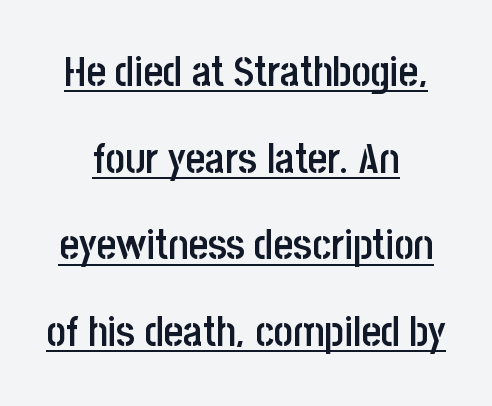
Q: Is the text bold? A: Semi-bold.
Q: Is the text italic (slanted)? A: No, it is upright.
Q: Is the typeface a serif or a sans-serif typeface? A: Sans-serif.
Q: Is the text underlined? A: Yes.
Q: How is the paragraph aligned? A: Centered.
Q: Is the spacing between letters normal or unusually wide? A: Normal.
Q: Is the spacing between lines tight, normal or loose? A: Loose.
Q: Width (condensed, normal, or wide)? A: Condensed.
Q: Stroke contrast? A: Low.
Q: x-height? A: Large.
Q: Monospaced? A: No.
